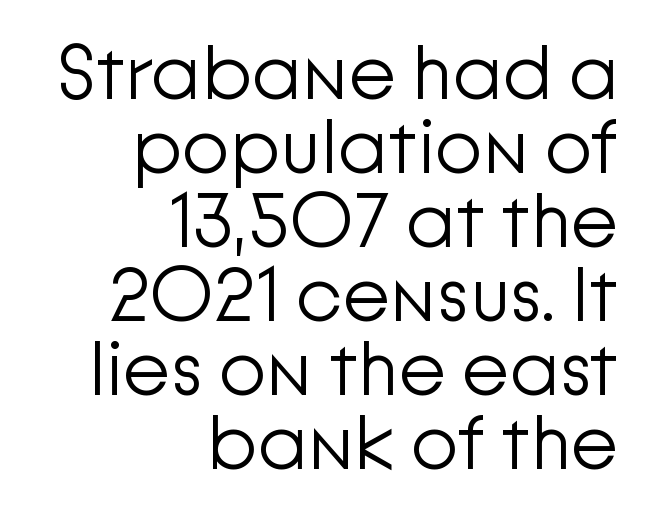
{"serif": "no", "italic": "no", "bold": "no", "weight": "light", "width": "normal", "stroke_contrast": "low", "x_height": "medium", "monospaced": "no", "underline": "no", "align": "right", "line_spacing": "tight", "line_spacing_ratio": 0.96, "letter_spacing": "normal", "letter_spacing_em": 0.0, "glyph_px": 77}
